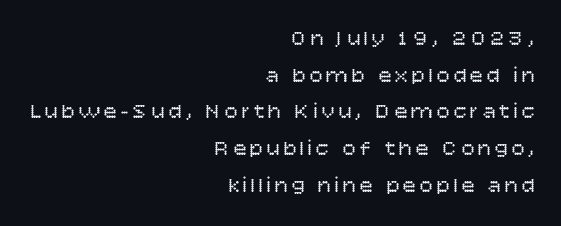
Q: Is the text bold? A: No.
Q: Is the text italic (slanted)? A: No, it is upright.
Q: Is the text underlined? A: No.
Q: How is the paragraph aligned? A: Right-aligned.
Q: Is the spacing between lines tight, normal or loose? A: Normal.
